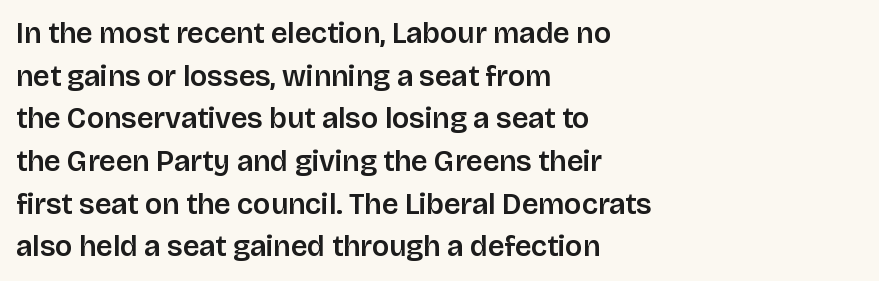
Q: Is the text italic (slanted)? A: No, it is upright.
Q: Is the typeface a serif or a sans-serif typeface? A: Sans-serif.
Q: Is the text underlined? A: No.
Q: How is the paragraph aligned? A: Left-aligned.
Q: Is the spacing between letters normal or unusually wide? A: Normal.
Q: Is the spacing between lines tight, normal or loose? A: Normal.
Q: Width (condensed, normal, or wide)? A: Normal.
Q: Stroke contrast? A: Low.
Q: x-height? A: Large.
Q: Monospaced? A: No.
